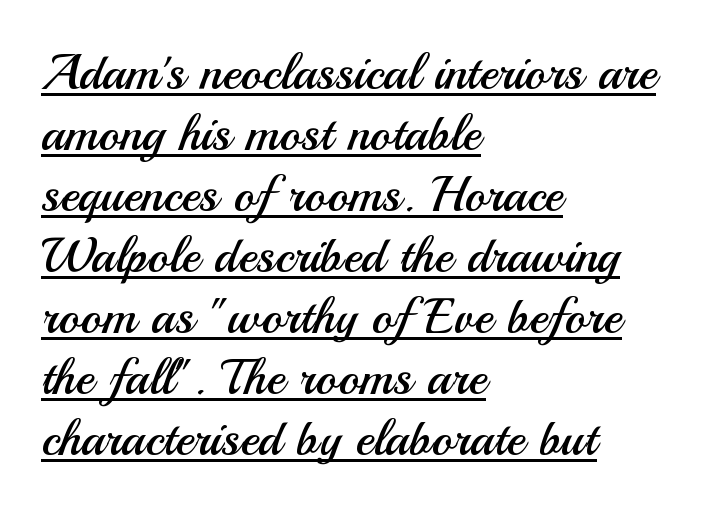
The image shows 50 px regular-weight sans-serif type; set left-aligned, line spacing 1.22x, normal letter spacing, underlined; medium stroke contrast and a small x-height.
